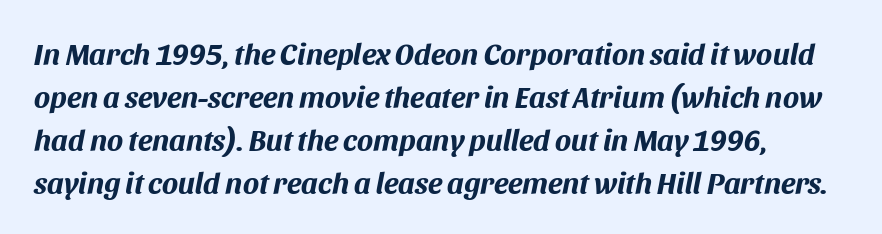
Q: Is the text bold? A: Yes.
Q: Is the text italic (slanted)? A: Yes, it leans right by about 11 degrees.
Q: Is the text underlined? A: No.
Q: Is the spacing between letters normal or unusually wide? A: Normal.
Q: Is the spacing between lines tight, normal or loose? A: Normal.
Q: Width (condensed, normal, or wide)? A: Normal.
Q: Stroke contrast? A: Medium.
Q: x-height? A: Large.
Q: Monospaced? A: No.
